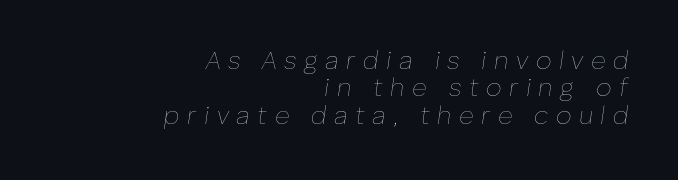
Q: Is the text bold? A: No.
Q: Is the text italic (slanted)? A: Yes, it leans right by about 8 degrees.
Q: Is the text underlined? A: No.
Q: How is the paragraph aligned? A: Right-aligned.
Q: Is the spacing between letters normal or unusually wide? A: Unusually wide.
Q: Is the spacing between lines tight, normal or loose? A: Tight.
